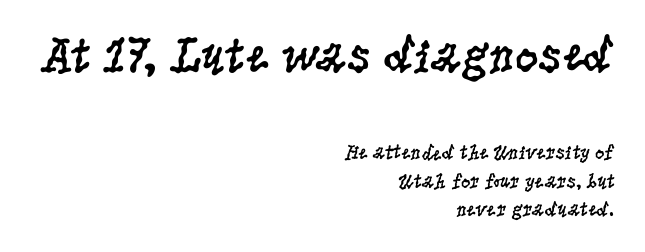
The image shows 52 px regular-weight, condensed serif type; set right-aligned, normal line spacing (1.36x), normal letter spacing, not underlined; the first (top) block is 2.48x larger; low stroke contrast and a large x-height.
